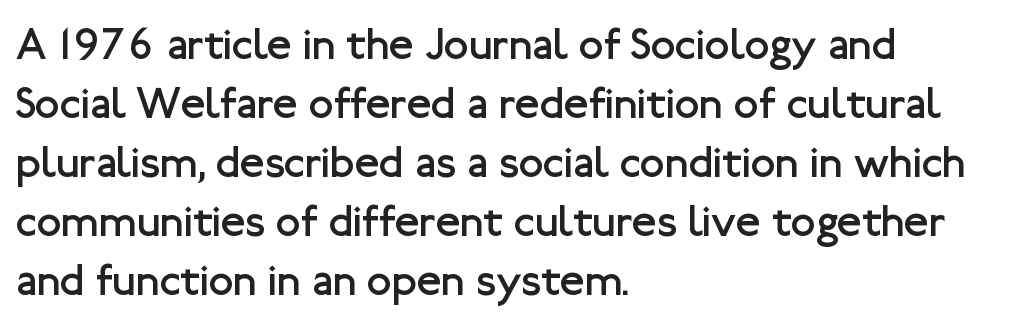
The image shows 45 px regular-weight sans-serif type, upright; set left-aligned, normal line spacing (1.31x), normal letter spacing, not underlined; low stroke contrast and a medium x-height.
